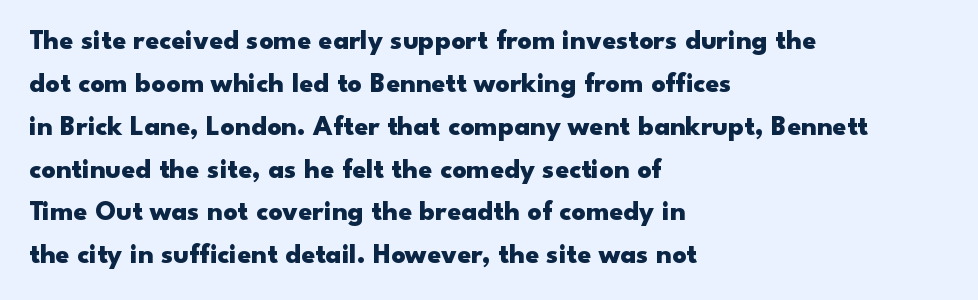
{"serif": "no", "italic": "no", "bold": "yes", "weight": "heavy", "width": "wide", "stroke_contrast": "low", "x_height": "small", "monospaced": "no", "underline": "no", "align": "left", "line_spacing": "normal", "line_spacing_ratio": 1.53, "letter_spacing": "normal", "letter_spacing_em": 0.0, "glyph_px": 28}
